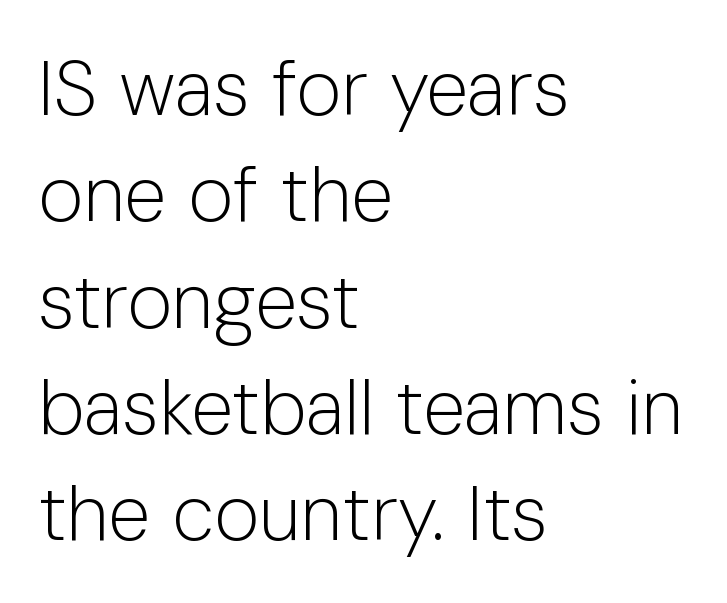
The passage shown is typed in a proportional face where columns would drift. No word sits above an underline. The paragraph has a hard left edge and a soft right edge. Grotesque or geometric, the face here clearly has no serifs. A normal amount of white space separates one row of letters from the next.
